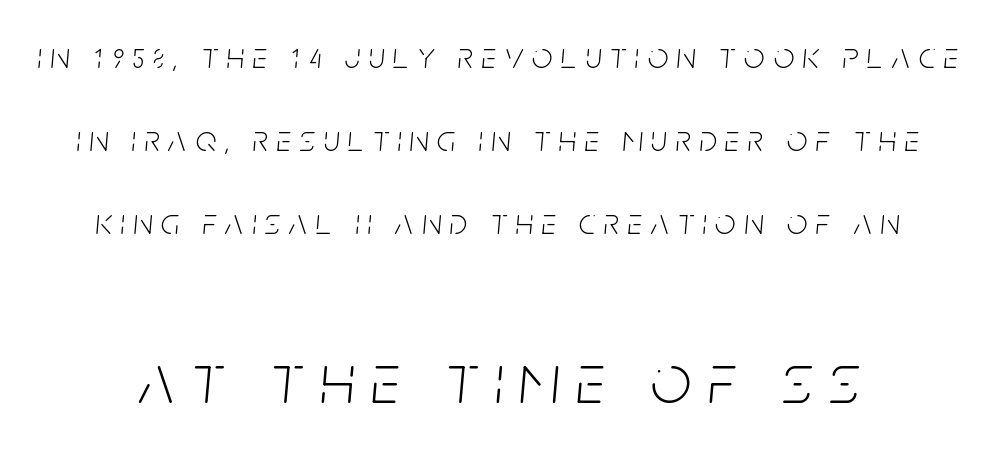
Q: Is the text bold? A: No.
Q: Is the text italic (slanted)? A: Yes, it leans right by about 5 degrees.
Q: Is the text underlined? A: No.
Q: Is the spacing between letters normal or unusually wide? A: Unusually wide.
Q: Is the spacing between lines tight, normal or loose? A: Loose.
Q: Which block of text is set in a larger size, the first (top) or the second (bottom)? A: The second (bottom) one.
Q: Width (condensed, normal, or wide)? A: Condensed.
Q: Stroke contrast? A: Low.
Q: x-height? A: Large.
Q: Monospaced? A: No.
